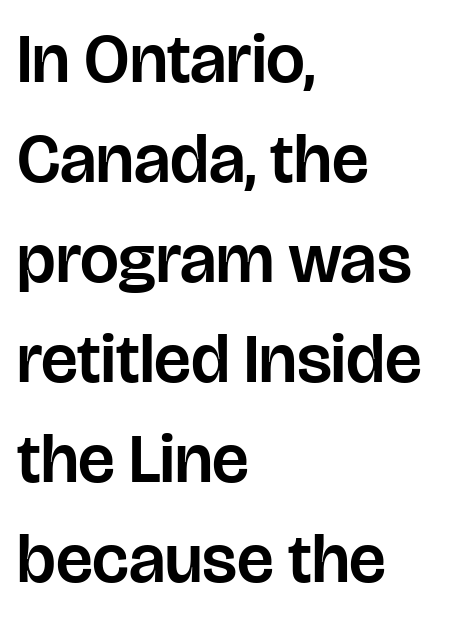
Nope, no serifs anywhere on these letters. Proportional: the letters do not fall into vertical columns. The lettering stays uniformly vertical, giving the passage a roman look. This rendering leaves character spacing at its baseline value.
